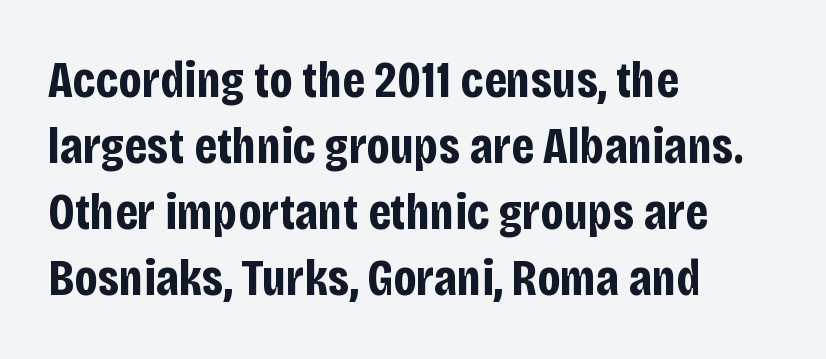
{"serif": "no", "italic": "no", "bold": "yes", "weight": "bold", "width": "condensed", "stroke_contrast": "low", "x_height": "large", "monospaced": "no", "underline": "no", "align": "left", "line_spacing": "normal", "line_spacing_ratio": 1.27, "letter_spacing": "normal", "letter_spacing_em": 0.0, "glyph_px": 52}
